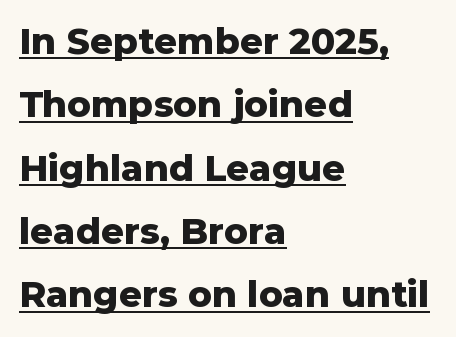
The words here are underlined. The characters look thick and weighty, a clear bold. A typesetter would mark this as roman, not italic. The rendering shows plain stroke endings on the letterforms — a sans-serif design. These lines are rendered in a variable-pitch font. Typeset ragged right — the left edge is the straight one.
